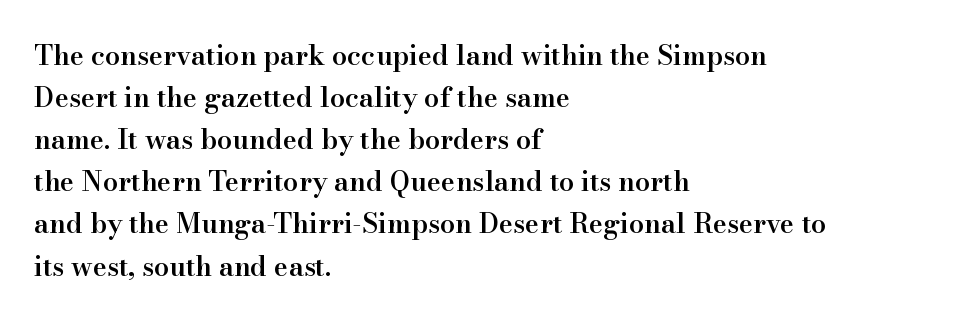
Q: Is the text bold? A: Semi-bold.
Q: Is the text italic (slanted)? A: No, it is upright.
Q: Is the text underlined? A: No.
Q: How is the paragraph aligned? A: Left-aligned.
Q: Is the spacing between letters normal or unusually wide? A: Normal.
Q: Is the spacing between lines tight, normal or loose? A: Normal.
